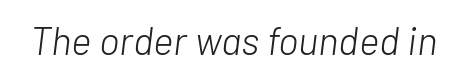
{"italic": "yes", "lean": "right", "slant_degrees": 7, "bold": "no", "weight": "light", "width": "normal", "stroke_contrast": "low", "x_height": "medium", "monospaced": "no", "underline": "no", "letter_spacing": "normal", "letter_spacing_em": 0.0, "glyph_px": 39}
